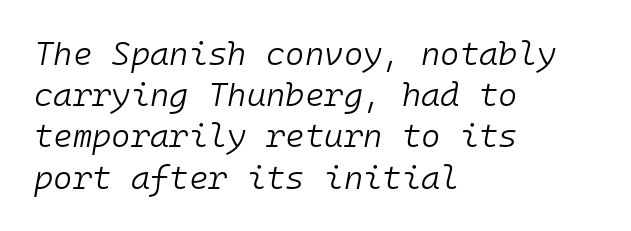
Q: Is the text bold? A: No.
Q: Is the text italic (slanted)? A: Yes, it leans right by about 10 degrees.
Q: Is the text underlined? A: No.
Q: How is the paragraph aligned? A: Left-aligned.
Q: Is the spacing between letters normal or unusually wide? A: Normal.
Q: Is the spacing between lines tight, normal or loose? A: Normal.
Q: Width (condensed, normal, or wide)? A: Normal.
Q: Stroke contrast? A: Low.
Q: x-height? A: Medium.
Q: Monospaced? A: Yes.
